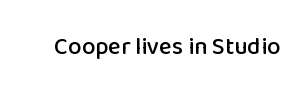
{"italic": "no", "underline": "no", "letter_spacing": "normal", "letter_spacing_em": 0.0, "glyph_px": 24}
